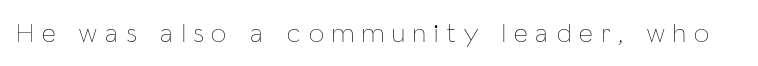
{"italic": "no", "bold": "no", "underline": "no", "letter_spacing": "wide", "letter_spacing_em": 0.31, "glyph_px": 27}
